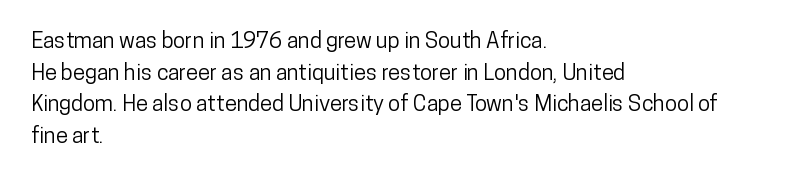
Ordinary non-slanted type is in use. Letter spacing: default. This sample is left-justified, so line endings fall wherever the words run out. Underline: absent. Successive baselines arrive at the customary interval.
